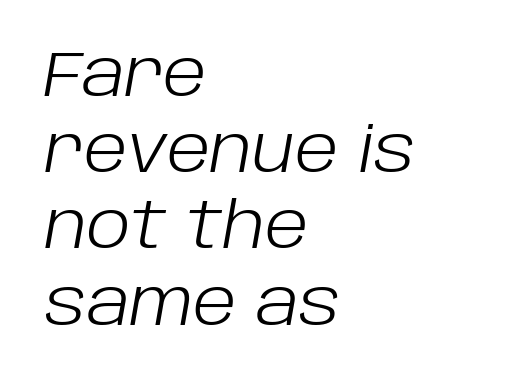
Q: Is the text bold? A: No.
Q: Is the text italic (slanted)? A: Yes, it leans right by about 10 degrees.
Q: Is the text underlined? A: No.
Q: How is the paragraph aligned? A: Left-aligned.
Q: Is the spacing between letters normal or unusually wide? A: Normal.
Q: Width (condensed, normal, or wide)? A: Normal.
Q: Stroke contrast? A: Low.
Q: x-height? A: Large.
Q: Monospaced? A: No.
